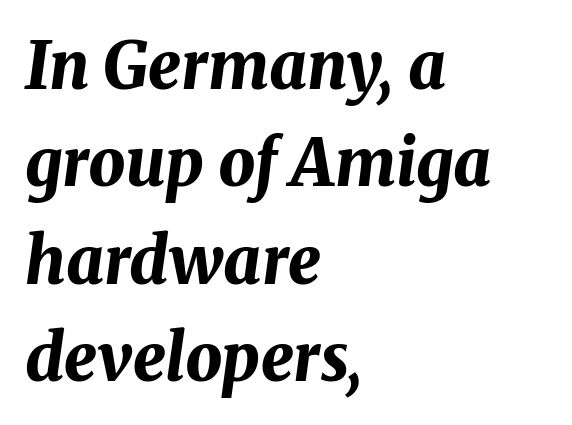
Lines of text with bare space underneath. Words appear dense and cohesive because spacing is normal. Reading down the block, your eye returns to a fixed left position each line. Chunky letters — that's bold for sure.
